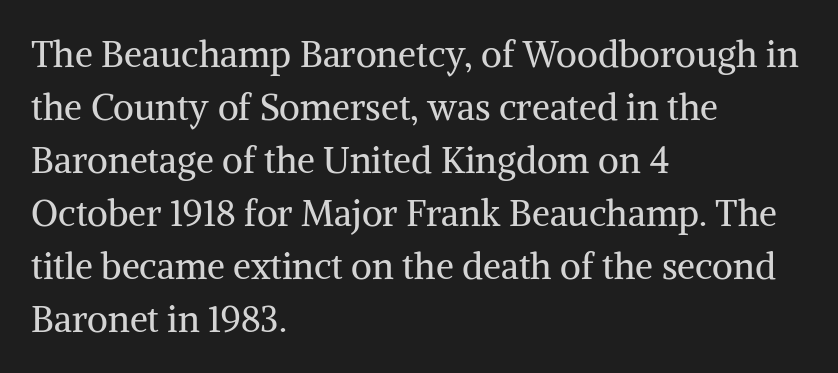
The image shows 36 px regular-weight serif type, upright; set left-aligned, normal line spacing (1.47x), normal letter spacing, not underlined; medium stroke contrast and a medium x-height.
